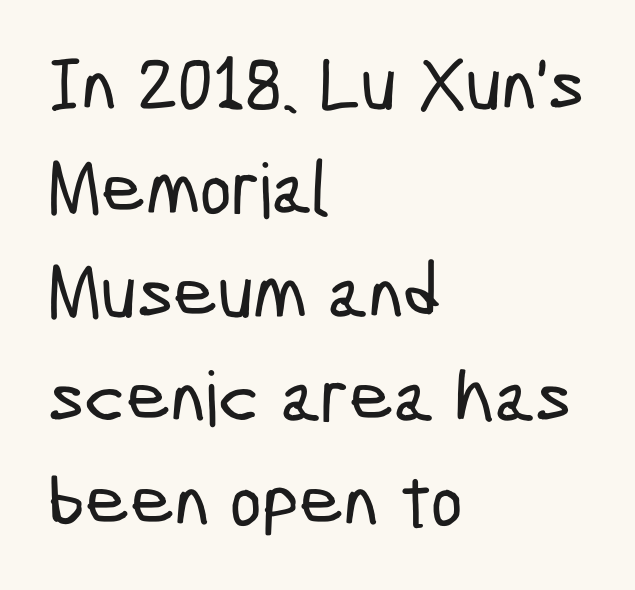
Q: Is the typeface a serif or a sans-serif typeface? A: Sans-serif.
Q: Is the text underlined? A: No.
Q: How is the paragraph aligned? A: Left-aligned.
Q: Is the spacing between letters normal or unusually wide? A: Normal.
Q: Is the spacing between lines tight, normal or loose? A: Normal.
Q: Width (condensed, normal, or wide)? A: Condensed.
Q: Stroke contrast? A: Low.
Q: x-height? A: Medium.
Q: Monospaced? A: No.
